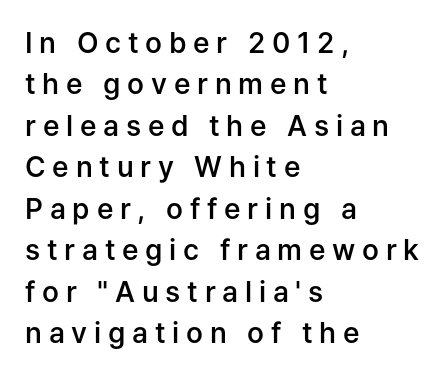
Q: Is the text bold? A: Semi-bold.
Q: Is the text italic (slanted)? A: No, it is upright.
Q: Is the typeface a serif or a sans-serif typeface? A: Sans-serif.
Q: Is the text underlined? A: No.
Q: How is the paragraph aligned? A: Left-aligned.
Q: Is the spacing between letters normal or unusually wide? A: Unusually wide.
Q: Is the spacing between lines tight, normal or loose? A: Normal.
Q: Width (condensed, normal, or wide)? A: Normal.
Q: Stroke contrast? A: Low.
Q: x-height? A: Medium.
Q: Monospaced? A: No.
